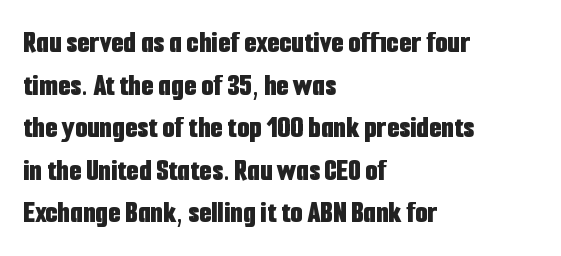
Proportional: the letters do not fall into vertical columns. Emphasis by weight is at full strength: bold. Leading matches the norm, producing a regular column. The letters carry no serifs — their stems end cleanly without finishing strokes. Alignment: flush left. Upright lettering throughout.
